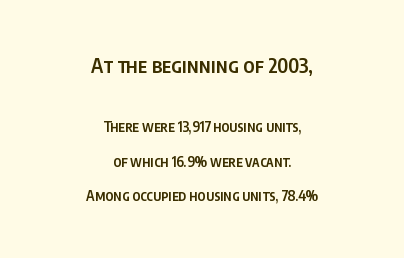
The image shows 20 px text type, upright; set centered, loose line spacing (2.46x), normal letter spacing, not underlined; the first (top) block is 1.43x larger.
